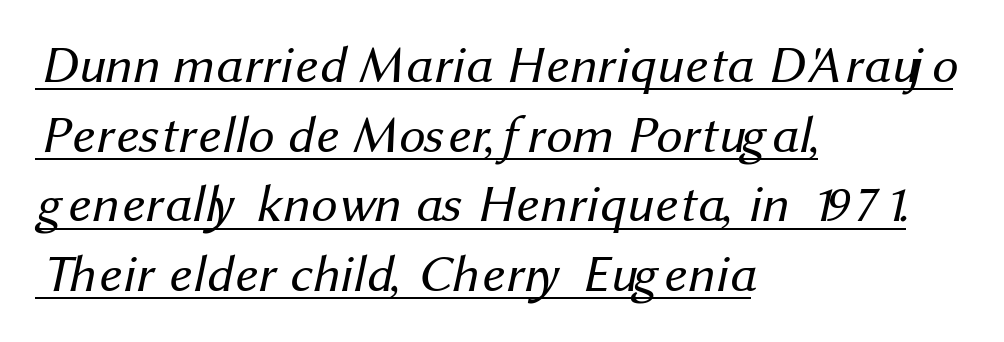
Horizontal bands of white between lines are of average thickness. A classic flush-left, rag-right setting is used for this passage. Default kerning and tracking; the words read as compact shapes. A rule runs beneath these lines of type.
